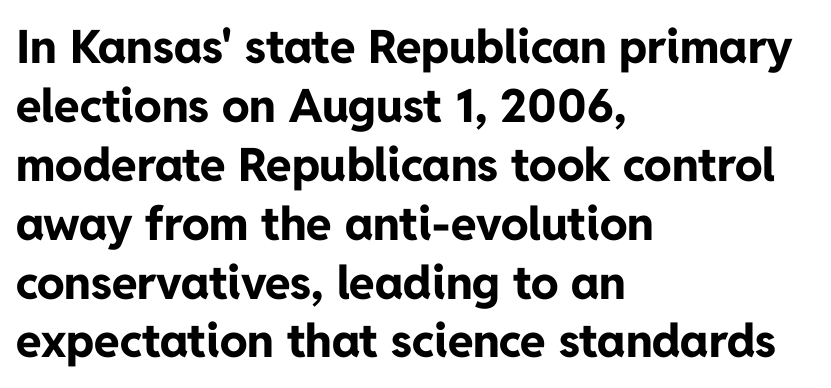
Q: Is the text bold? A: Yes.
Q: Is the text italic (slanted)? A: No, it is upright.
Q: Is the typeface a serif or a sans-serif typeface? A: Sans-serif.
Q: Is the text underlined? A: No.
Q: How is the paragraph aligned? A: Left-aligned.
Q: Is the spacing between letters normal or unusually wide? A: Normal.
Q: Is the spacing between lines tight, normal or loose? A: Normal.
Q: Width (condensed, normal, or wide)? A: Normal.
Q: Stroke contrast? A: Low.
Q: x-height? A: Medium.
Q: Monospaced? A: No.
